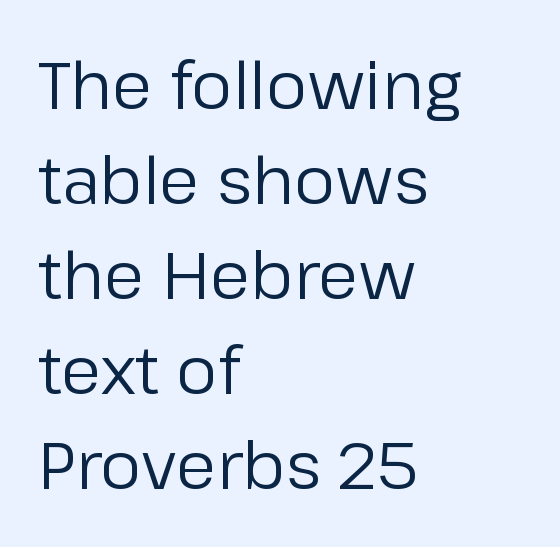
Q: Is the text bold? A: No.
Q: Is the text italic (slanted)? A: No, it is upright.
Q: Is the typeface a serif or a sans-serif typeface? A: Sans-serif.
Q: Is the text underlined? A: No.
Q: How is the paragraph aligned? A: Left-aligned.
Q: Is the spacing between letters normal or unusually wide? A: Normal.
Q: Is the spacing between lines tight, normal or loose? A: Normal.
Q: Width (condensed, normal, or wide)? A: Normal.
Q: Stroke contrast? A: Low.
Q: x-height? A: Medium.
Q: Monospaced? A: No.
